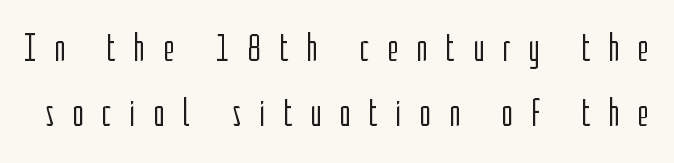
Honestly, the letter spacing is so wide it's the main thing you notice. The typeface chosen for these lines omits serifs. These lines are rendered in a variable-pitch font. Heft: none added — not bold. Summary of vertical rhythm: regular, with standard interline spacing.
